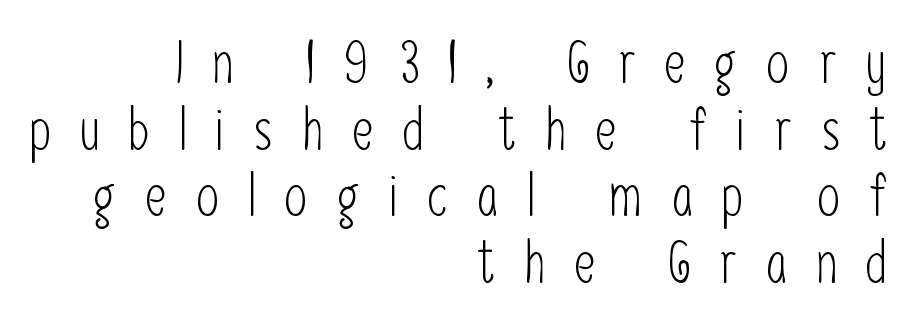
Each line ends at the same right margin while the left side varies. Spacing verdict: proportional, widths tailored to each character. Does extra space separate the letters? Yes, quite a lot of it. Vertically, the passage feels compressed, each row crowding the next. The lettering stays uniformly vertical, giving the passage a roman look.
